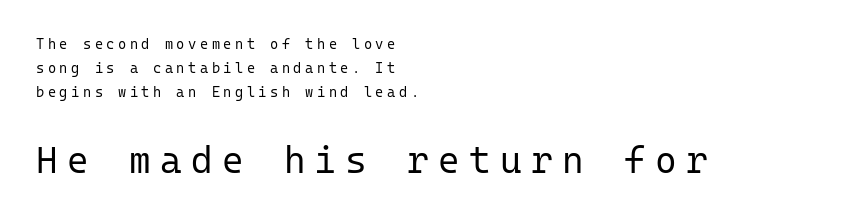
Q: Is the text bold? A: No.
Q: Is the text italic (slanted)? A: No, it is upright.
Q: Is the typeface a serif or a sans-serif typeface? A: Sans-serif.
Q: Is the text underlined? A: No.
Q: How is the paragraph aligned? A: Left-aligned.
Q: Is the spacing between letters normal or unusually wide? A: Unusually wide.
Q: Which block of text is set in a larger size, the first (top) or the second (bottom)? A: The second (bottom) one.
Q: Width (condensed, normal, or wide)? A: Normal.
Q: Stroke contrast? A: Low.
Q: x-height? A: Medium.
Q: Monospaced? A: Yes.
